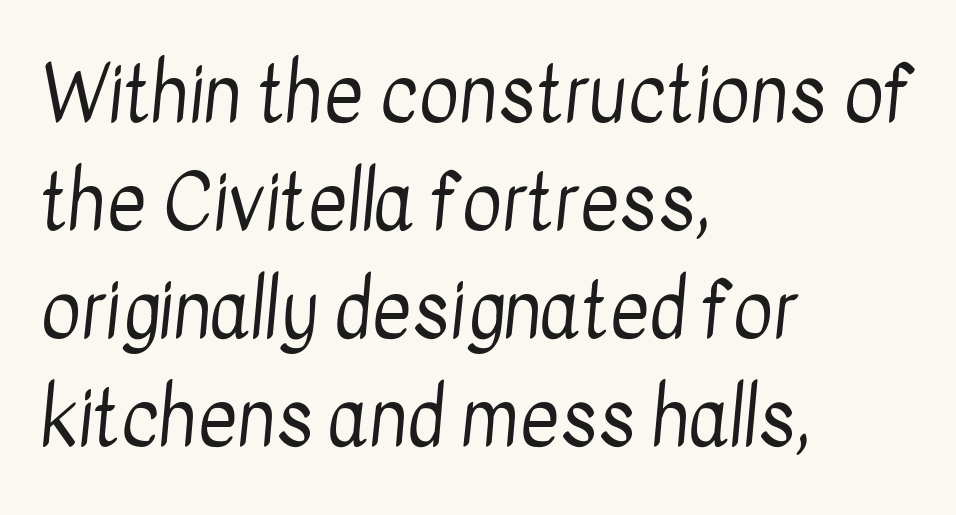
Q: Is the text bold? A: No.
Q: Is the typeface a serif or a sans-serif typeface? A: Sans-serif.
Q: Is the text underlined? A: No.
Q: How is the paragraph aligned? A: Left-aligned.
Q: Is the spacing between letters normal or unusually wide? A: Normal.
Q: Is the spacing between lines tight, normal or loose? A: Normal.
Q: Width (condensed, normal, or wide)? A: Condensed.
Q: Stroke contrast? A: Low.
Q: x-height? A: Medium.
Q: Monospaced? A: No.
